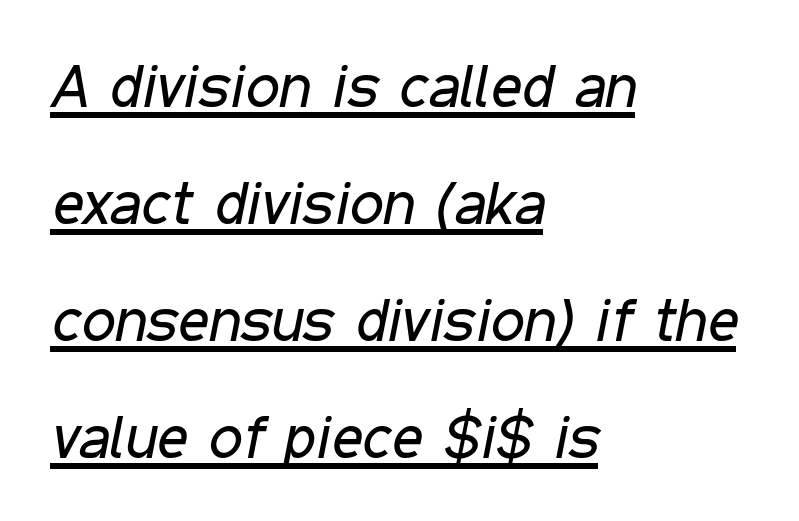
Compared with ordinary roman type, these characters are visibly tilted. The typesetting does not lean heavy: it is not bold. A classic flush-left, rag-right setting is used for this passage. Character widths vary here, with narrow letters taking less room than wide ones.
